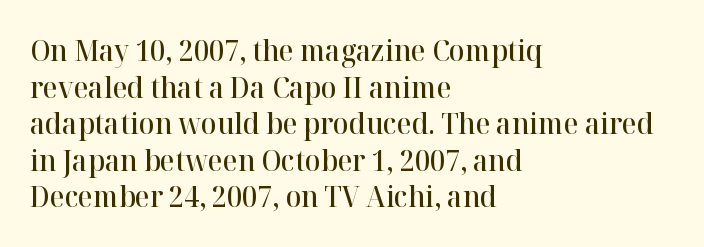
{"serif": "yes", "italic": "no", "bold": "semi", "weight": "semibold", "width": "normal", "stroke_contrast": "high", "x_height": "medium", "monospaced": "no", "underline": "no", "align": "left", "line_spacing": "normal", "line_spacing_ratio": 1.26, "letter_spacing": "normal", "letter_spacing_em": 0.0, "glyph_px": 29}
